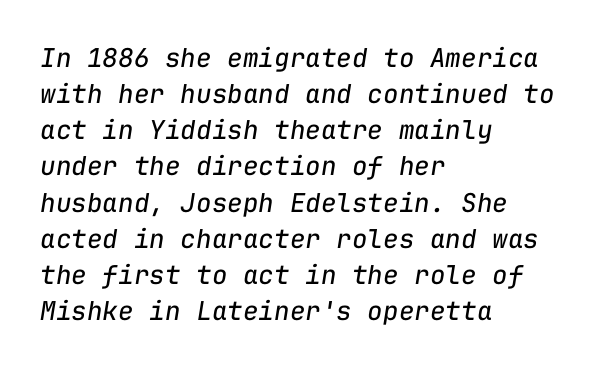
Each row of text sits above clean, open space. The typesetting does not lean heavy: it is not bold. The space between consecutive lines is moderate. You can tell it's italic because the verticals aren't actually vertical. Where is the straight margin? On the left. Compared with typical body copy, the letter spacing here is the same.
